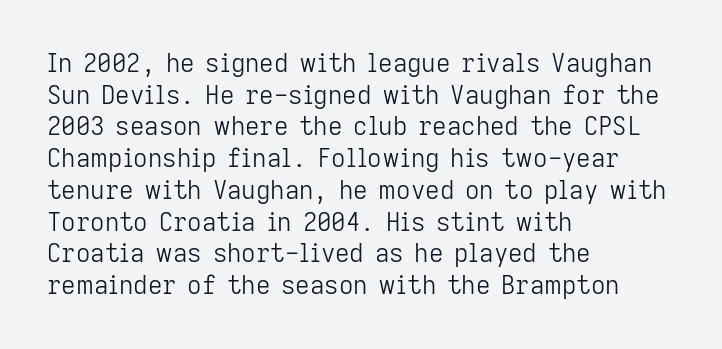
The image shows 25 px text type, upright; set left-aligned, normal line spacing (1.27x), normal letter spacing, not underlined.
